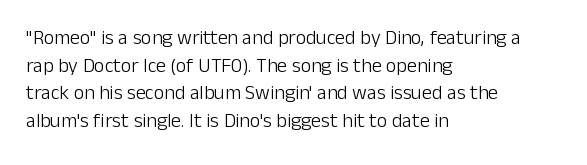
Q: Is the text bold? A: No.
Q: Is the text italic (slanted)? A: No, it is upright.
Q: Is the text underlined? A: No.
Q: How is the paragraph aligned? A: Left-aligned.
Q: Is the spacing between letters normal or unusually wide? A: Normal.
Q: Is the spacing between lines tight, normal or loose? A: Normal.
